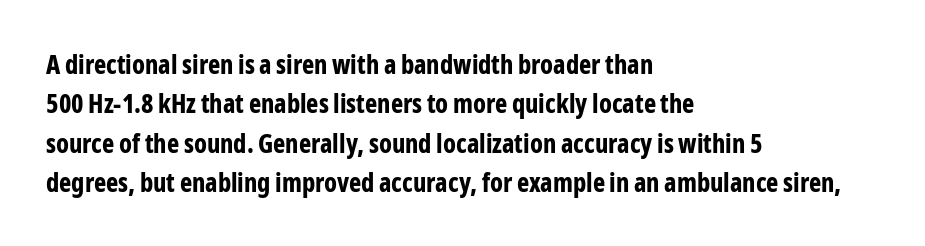
Typeset ragged right — the left edge is the straight one. The passage shown is not underscored anywhere. The lettering stays uniformly vertical, giving the passage a roman look. Short note: letters normally spaced.
